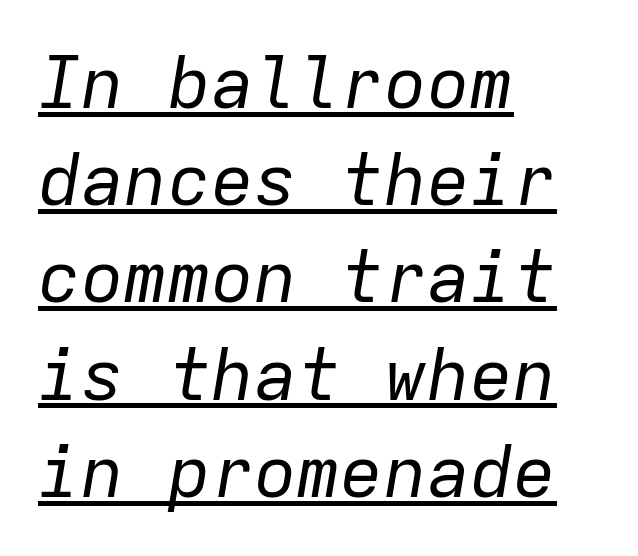
Q: Is the text bold? A: No.
Q: Is the text italic (slanted)? A: Yes, it leans right by about 9 degrees.
Q: Is the text underlined? A: Yes.
Q: How is the paragraph aligned? A: Left-aligned.
Q: Is the spacing between letters normal or unusually wide? A: Normal.
Q: Is the spacing between lines tight, normal or loose? A: Normal.
Q: Width (condensed, normal, or wide)? A: Normal.
Q: Stroke contrast? A: Low.
Q: x-height? A: Medium.
Q: Monospaced? A: Yes.
